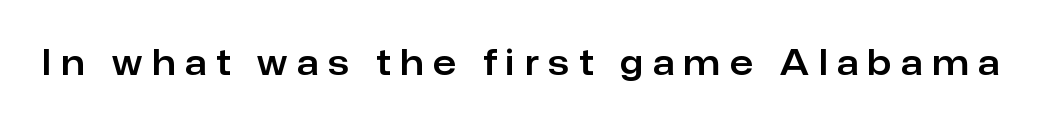
{"serif": "no", "italic": "no", "width": "normal", "stroke_contrast": "low", "x_height": "medium", "monospaced": "no", "underline": "no", "letter_spacing": "wide", "letter_spacing_em": 0.29, "glyph_px": 34}
